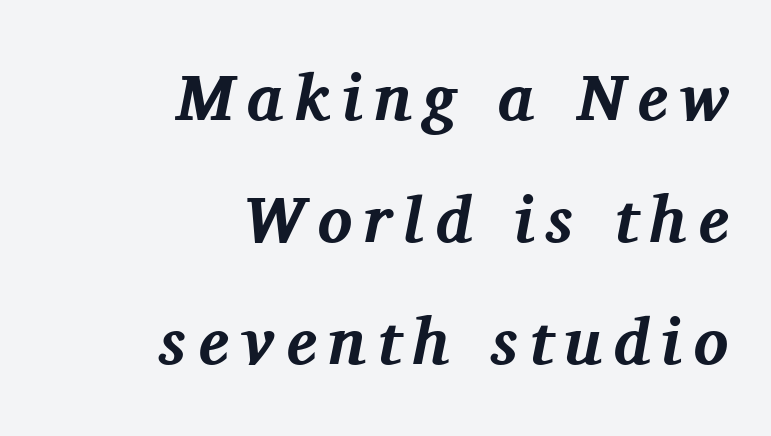
The image shows 65 px bold serif type, italic (leaning right); set right-aligned, line spacing 1.88x, not underlined; medium stroke contrast and a medium x-height.
